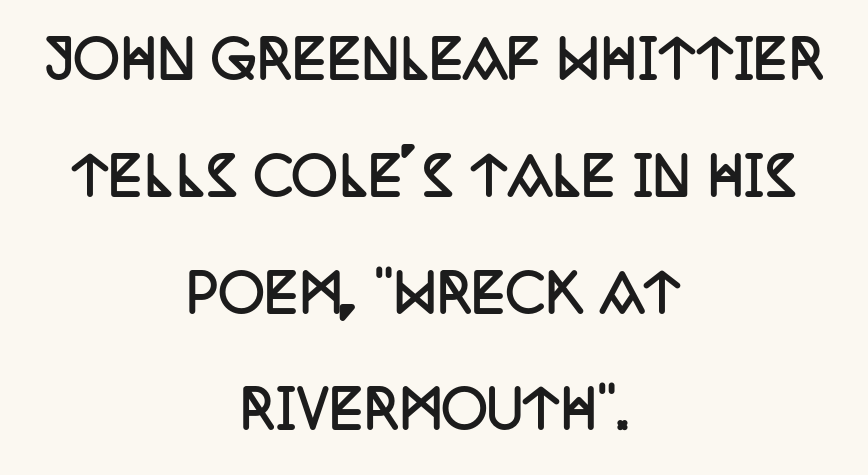
{"serif": "yes", "italic": "no", "bold": "yes", "weight": "semibold", "width": "condensed", "stroke_contrast": "low", "x_height": "large", "monospaced": "no", "underline": "no", "align": "center", "line_spacing": "loose", "line_spacing_ratio": 2.29, "letter_spacing": "normal", "letter_spacing_em": 0.0, "glyph_px": 51}
